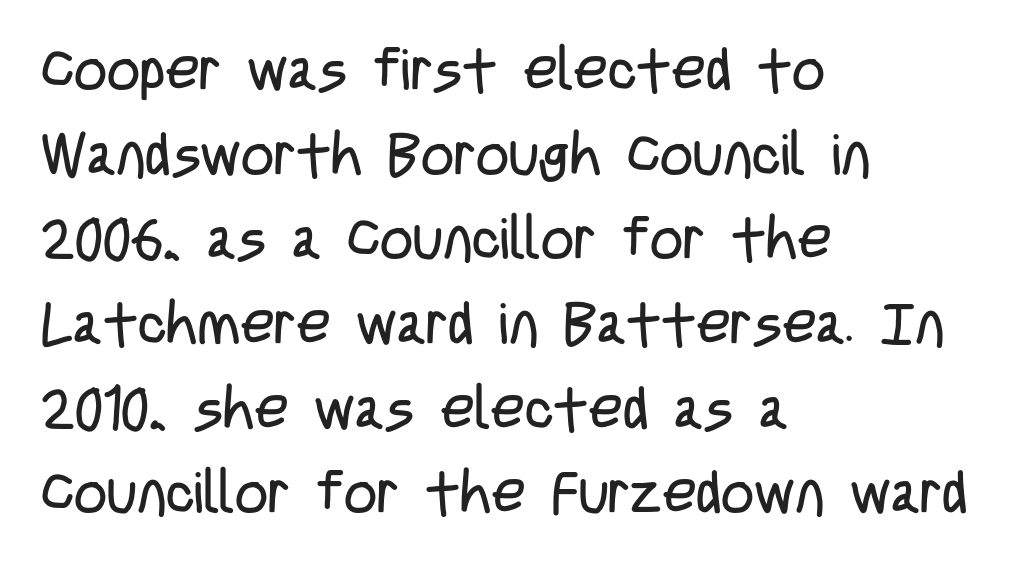
Q: Is the text bold? A: No.
Q: Is the text italic (slanted)? A: No, it is upright.
Q: Is the typeface a serif or a sans-serif typeface? A: Sans-serif.
Q: Is the text underlined? A: No.
Q: How is the paragraph aligned? A: Left-aligned.
Q: Is the spacing between letters normal or unusually wide? A: Normal.
Q: Is the spacing between lines tight, normal or loose? A: Normal.
Q: Width (condensed, normal, or wide)? A: Condensed.
Q: Stroke contrast? A: Low.
Q: x-height? A: Large.
Q: Monospaced? A: No.
